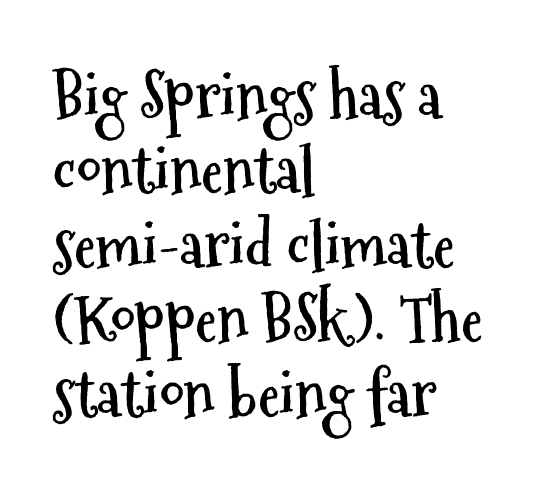
Honestly, the letter spacing is just normal — you wouldn't notice it. Is this a sans? Yes — the strokes have no serifs. Think of a printed novel: that variable character pitch is what you see here. The typesetter chose a ragged-right arrangement here. Heavy, bold letterforms.
